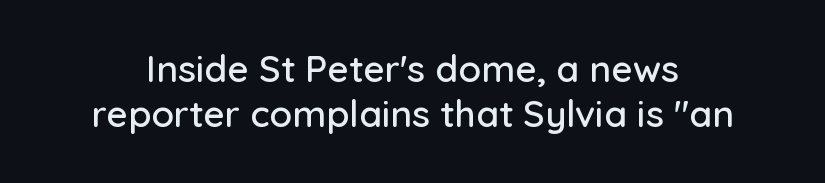
Each word holds together tightly as a unit, with standard inter-letter gaps. Every stem runs plumb, perpendicular to the baseline. The letters advance in unequal steps, a hallmark of proportional type. This rendering features lettering with no underline.
